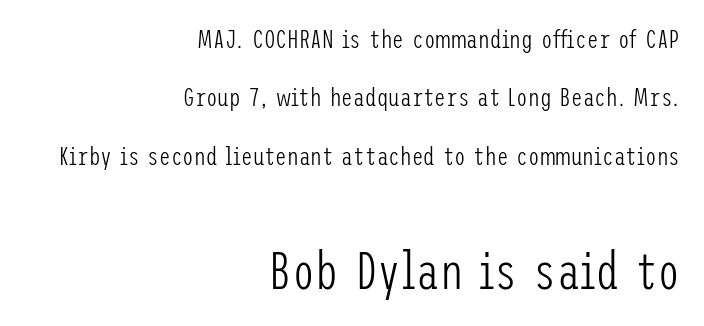
{"serif": "no", "italic": "no", "bold": "no", "weight": "light", "width": "condensed", "stroke_contrast": "low", "x_height": "medium", "underline": "no", "align": "right", "line_spacing": "loose", "line_spacing_ratio": 2.25, "letter_spacing": "normal", "letter_spacing_em": 0.0, "larger_block": "second", "size_ratio": 2.0, "glyph_px": 52}
